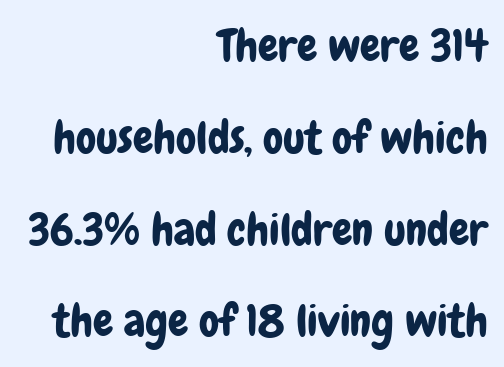
{"serif": "no", "italic": "no", "width": "condensed", "stroke_contrast": "low", "x_height": "medium", "monospaced": "no", "underline": "no", "align": "right", "line_spacing": "loose", "line_spacing_ratio": 2.04, "letter_spacing": "normal", "letter_spacing_em": 0.0, "glyph_px": 45}
